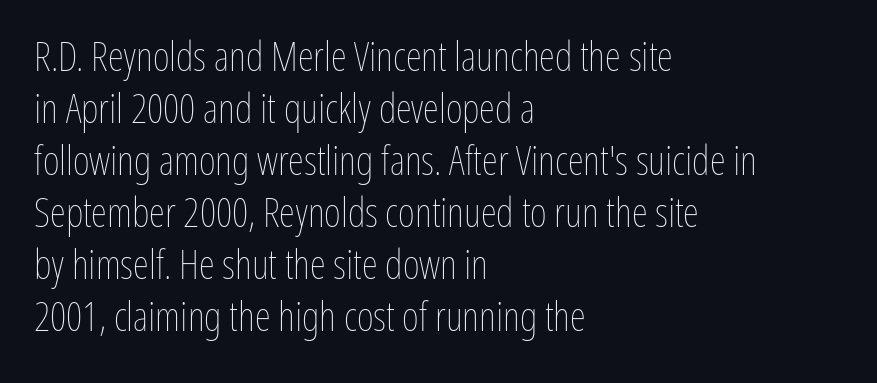
Q: Is the text bold? A: No.
Q: Is the text italic (slanted)? A: No, it is upright.
Q: Is the text underlined? A: No.
Q: How is the paragraph aligned? A: Left-aligned.
Q: Is the spacing between letters normal or unusually wide? A: Normal.
Q: Is the spacing between lines tight, normal or loose? A: Normal.
Q: Width (condensed, normal, or wide)? A: Condensed.
Q: Stroke contrast? A: Low.
Q: x-height? A: Medium.
Q: Monospaced? A: No.
